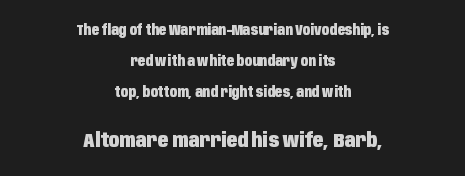
Q: Is the text bold? A: Yes.
Q: Is the text italic (slanted)? A: No, it is upright.
Q: Is the text underlined? A: No.
Q: How is the paragraph aligned? A: Centered.
Q: Is the spacing between letters normal or unusually wide? A: Normal.
Q: Is the spacing between lines tight, normal or loose? A: Loose.
Q: Which block of text is set in a larger size, the first (top) or the second (bottom)? A: The second (bottom) one.
